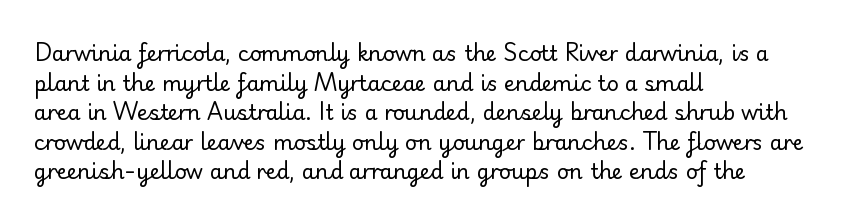
Q: Is the text bold? A: No.
Q: Is the text italic (slanted)? A: No, it is upright.
Q: Is the text underlined? A: No.
Q: How is the paragraph aligned? A: Left-aligned.
Q: Is the spacing between letters normal or unusually wide? A: Normal.
Q: Is the spacing between lines tight, normal or loose? A: Normal.
